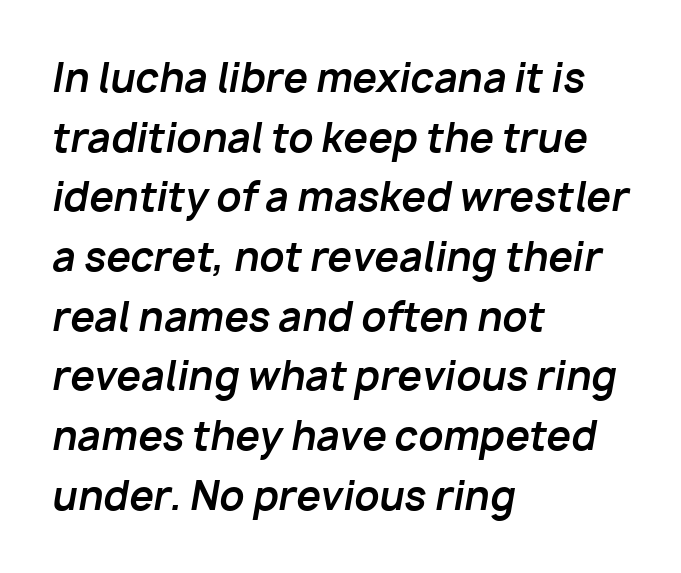
The font's italic variant was chosen for this text. The sample has been set heavy, in full bold. Compared with a centered layout, this one pins lines to the left instead. The specimen omits any rule beneath the text block's lines. The rows are spaced the way most documents space them.
